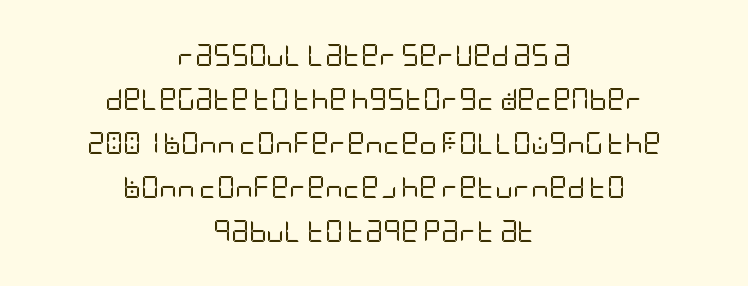
Q: Is the text bold? A: No.
Q: Is the text italic (slanted)? A: No, it is upright.
Q: Is the text underlined? A: No.
Q: How is the paragraph aligned? A: Centered.
Q: Is the spacing between letters normal or unusually wide? A: Normal.
Q: Is the spacing between lines tight, normal or loose? A: Loose.
